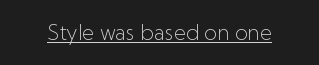
Q: Is the text bold? A: No.
Q: Is the text italic (slanted)? A: No, it is upright.
Q: Is the text underlined? A: Yes.
Q: Is the spacing between letters normal or unusually wide? A: Normal.
